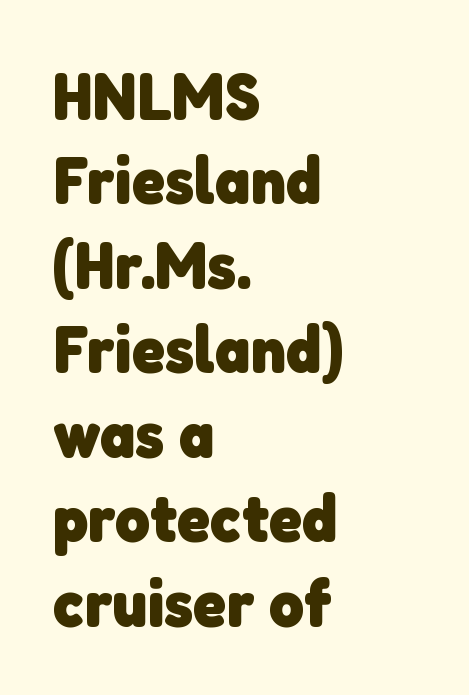
Q: Is the text bold? A: Yes.
Q: Is the typeface a serif or a sans-serif typeface? A: Sans-serif.
Q: Is the text underlined? A: No.
Q: How is the paragraph aligned? A: Left-aligned.
Q: Is the spacing between letters normal or unusually wide? A: Normal.
Q: Is the spacing between lines tight, normal or loose? A: Normal.
Q: Width (condensed, normal, or wide)? A: Normal.
Q: Stroke contrast? A: Low.
Q: x-height? A: Medium.
Q: Monospaced? A: No.
